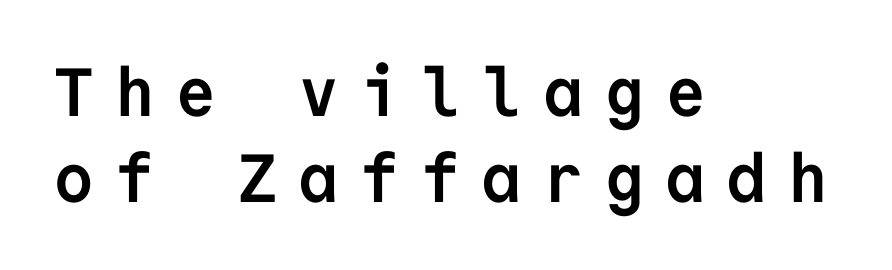
{"serif": "no", "italic": "no", "bold": "yes", "weight": "semibold", "width": "normal", "stroke_contrast": "low", "x_height": "medium", "monospaced": "yes", "underline": "no", "align": "left", "line_spacing": "normal", "line_spacing_ratio": 1.26, "letter_spacing": "wide", "letter_spacing_em": 0.32, "glyph_px": 68}
